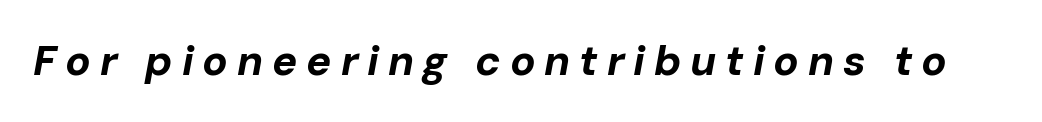
The image shows 42 px bold type, italic (leaning right); set unusually wide letter spacing (+0.21 em), not underlined; low stroke contrast and a medium x-height.
